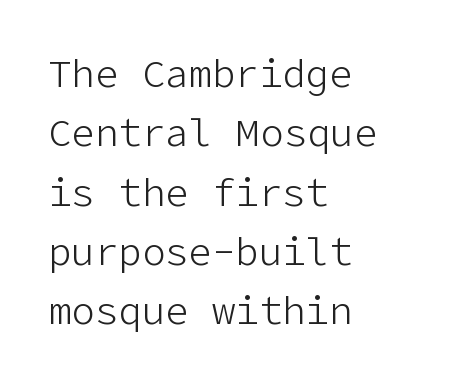
A typesetter would mark this as roman, not italic. The passage shown stacks its lines at a standard gap. Rule under the text: the space is simply empty. I'd call this a sans setting — the letters go barefoot. Stroke thickness stays within the range of a standard reading face or lighter.
